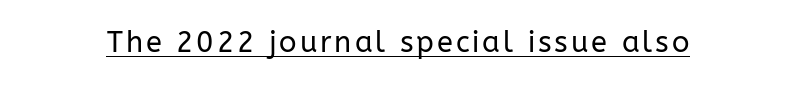
The image shows 29 px regular-weight sans-serif type, upright; set underlined; low stroke contrast and a medium x-height.
